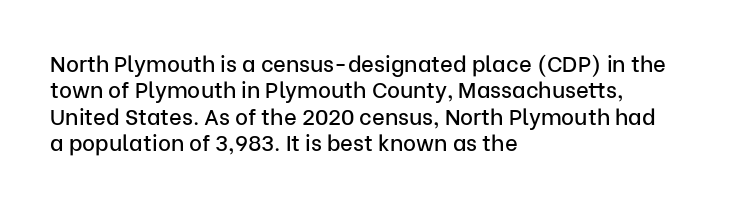
This rendering features lettering with no underline. Horizontal alignment here is leftward, the default for most running prose. These lines keep a tight, regular rhythm from letter to letter. A typesetter would mark this as roman, not italic.
